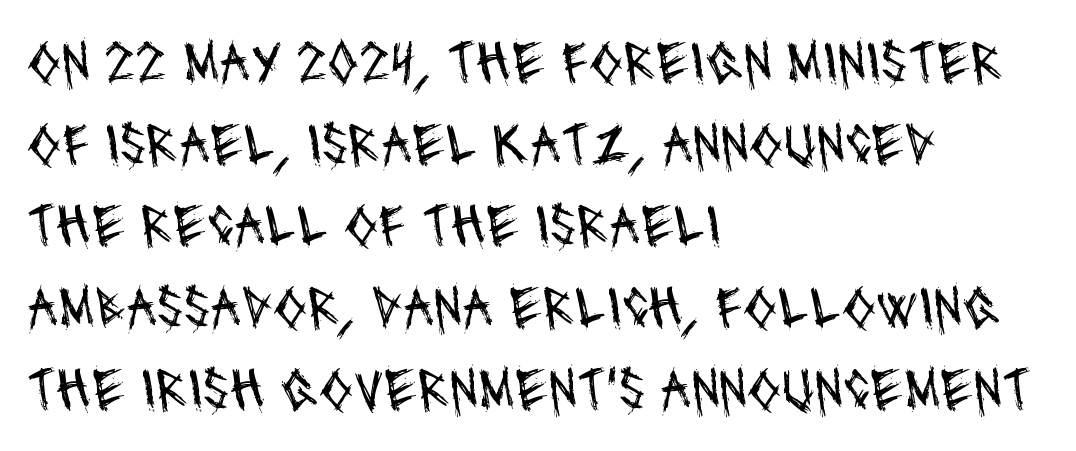
{"serif": "no", "bold": "no", "weight": "regular", "width": "condensed", "stroke_contrast": "medium", "x_height": "large", "monospaced": "no", "underline": "no", "align": "left", "line_spacing": "normal", "line_spacing_ratio": 1.34, "letter_spacing": "normal", "letter_spacing_em": 0.0, "glyph_px": 61}
